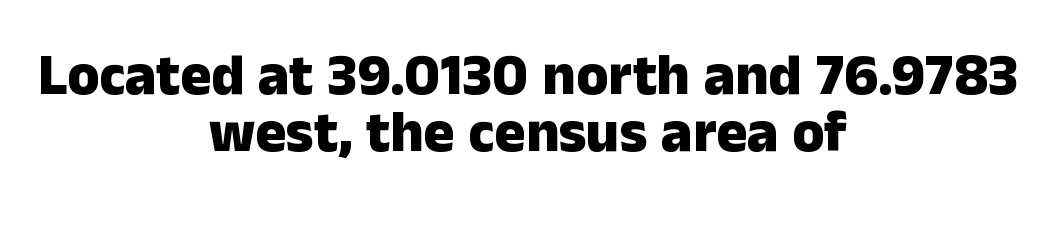
The image shows 58 px heavy sans-serif type, upright; set centered, tight line spacing (0.99x), normal letter spacing, not underlined; low stroke contrast and a medium x-height.
